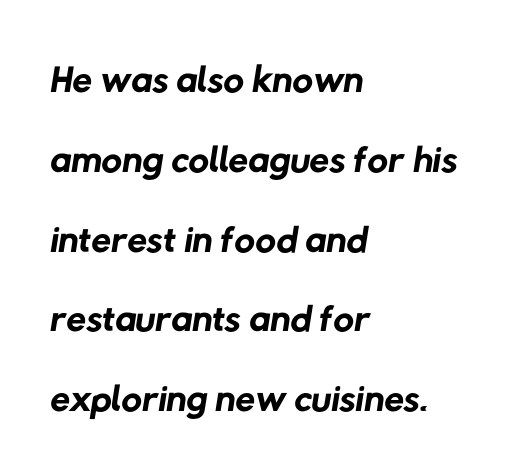
A typesetter would call this proportional, since set widths differ per character. Line spacing here is normal. The rendering shows plain stroke endings on the letterforms — a sans-serif design. Look at the tracking — it's just the regular setting, nothing added. Letters rest on an invisible, unmarked baseline. A classic flush-left, rag-right setting is used for this passage.
